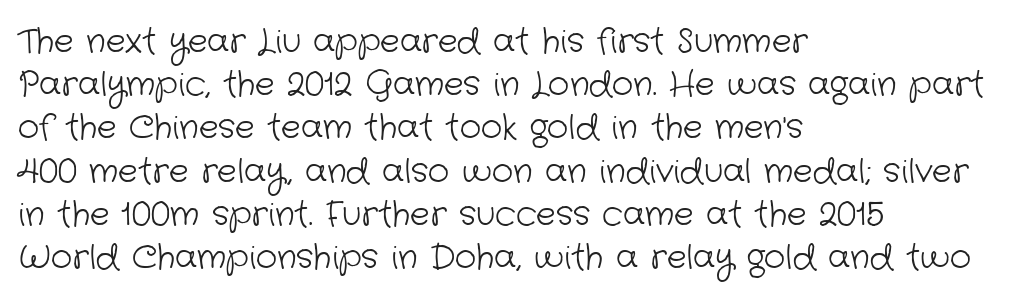
{"serif": "no", "bold": "no", "weight": "light", "width": "normal", "stroke_contrast": "low", "x_height": "medium", "monospaced": "no", "underline": "no", "align": "left", "line_spacing": "normal", "line_spacing_ratio": 1.31, "letter_spacing": "normal", "letter_spacing_em": 0.0, "glyph_px": 33}
